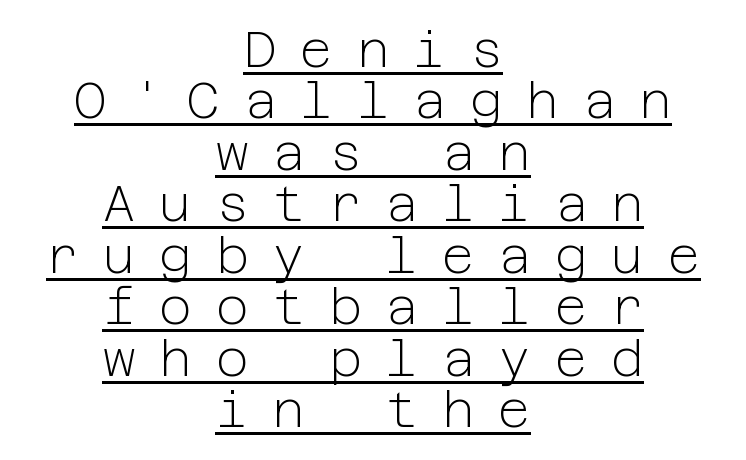
The image shows 50 px light sans-serif type, upright; set centered, tight line spacing (1.03x), unusually wide letter spacing (+0.48 em), underlined; low stroke contrast and a medium x-height.
